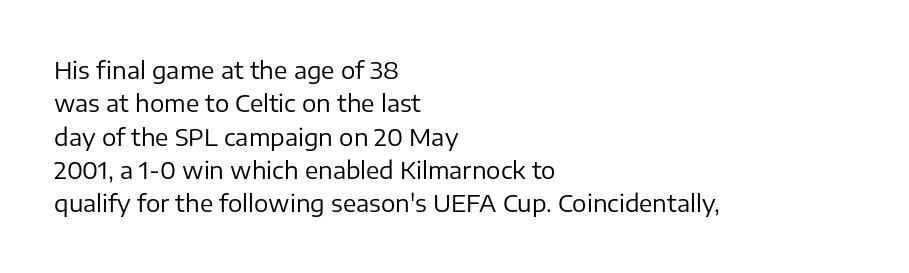
The image shows 24 px text type, upright; set left-aligned, normal line spacing (1.39x), normal letter spacing, not underlined.
